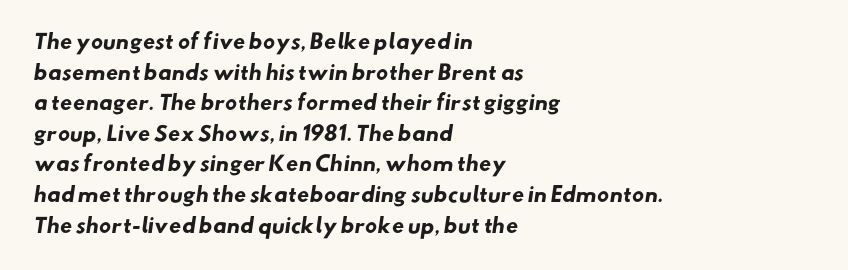
{"bold": "yes", "underline": "no", "align": "left", "line_spacing": "normal", "line_spacing_ratio": 1.53, "letter_spacing": "normal", "letter_spacing_em": 0.0, "glyph_px": 20}
